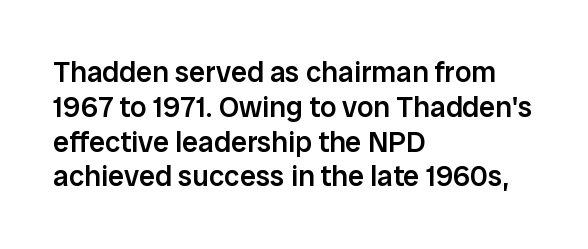
{"serif": "no", "italic": "no", "bold": "semi", "weight": "semibold", "width": "normal", "stroke_contrast": "low", "x_height": "medium", "monospaced": "no", "underline": "no", "align": "left", "line_spacing_ratio": 1.2, "letter_spacing": "normal", "letter_spacing_em": 0.0, "glyph_px": 29}
